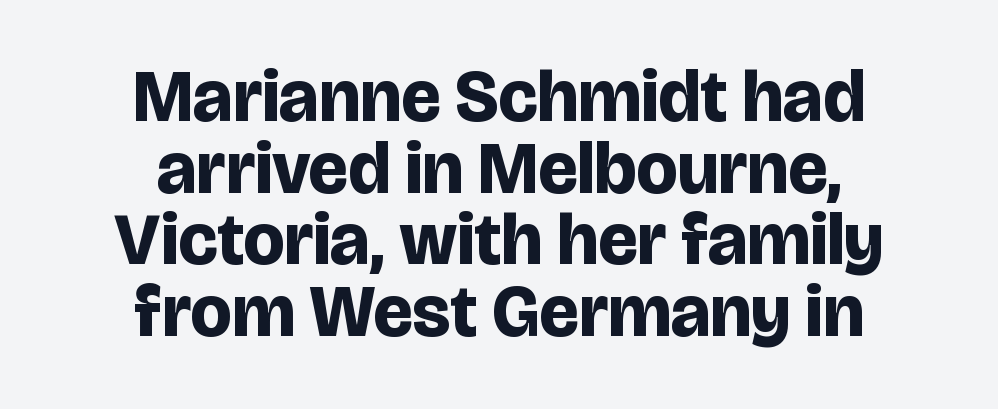
{"serif": "no", "italic": "no", "bold": "yes", "weight": "bold", "width": "normal", "stroke_contrast": "low", "x_height": "large", "monospaced": "no", "underline": "no", "align": "center", "line_spacing": "tight", "line_spacing_ratio": 0.98, "letter_spacing": "normal", "letter_spacing_em": 0.0, "glyph_px": 73}
